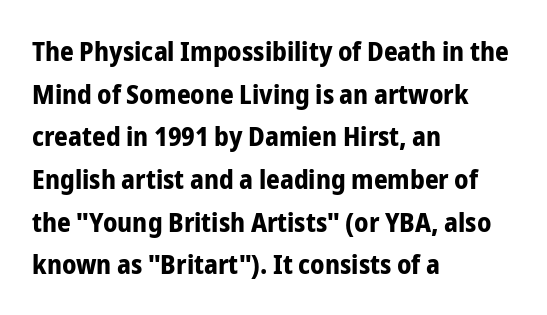
{"italic": "no", "bold": "yes", "underline": "no", "align": "left", "line_spacing": "normal", "line_spacing_ratio": 1.58, "letter_spacing": "normal", "letter_spacing_em": 0.0, "glyph_px": 27}
